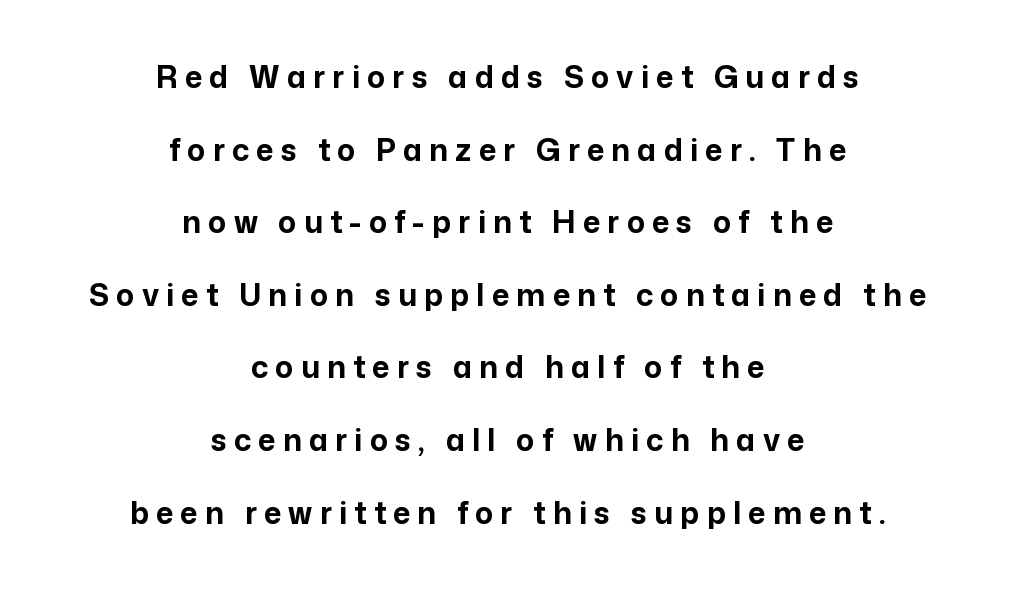
Q: Is the text bold? A: Yes.
Q: Is the text italic (slanted)? A: No, it is upright.
Q: Is the typeface a serif or a sans-serif typeface? A: Sans-serif.
Q: Is the text underlined? A: No.
Q: How is the paragraph aligned? A: Centered.
Q: Is the spacing between letters normal or unusually wide? A: Unusually wide.
Q: Is the spacing between lines tight, normal or loose? A: Loose.
Q: Width (condensed, normal, or wide)? A: Normal.
Q: Stroke contrast? A: Low.
Q: x-height? A: Medium.
Q: Monospaced? A: No.
